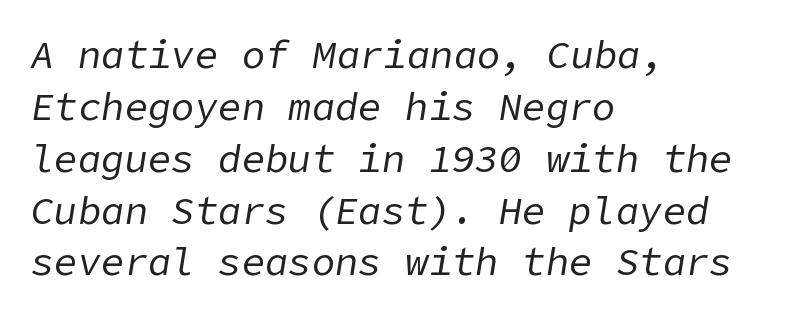
{"italic": "yes", "lean": "right", "slant_degrees": 9, "bold": "no", "weight": "regular", "width": "normal", "stroke_contrast": "low", "x_height": "medium", "underline": "no", "align": "left", "line_spacing": "normal", "line_spacing_ratio": 1.33, "letter_spacing": "normal", "letter_spacing_em": 0.0, "glyph_px": 39}
